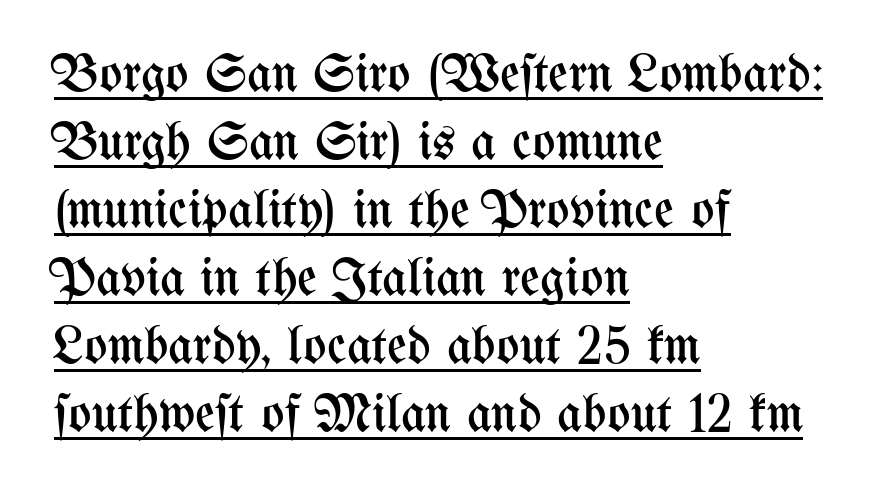
{"italic": "no", "bold": "no", "weight": "regular", "width": "condensed", "stroke_contrast": "medium", "x_height": "medium", "monospaced": "no", "underline": "yes", "align": "left", "line_spacing": "normal", "line_spacing_ratio": 1.26, "letter_spacing": "normal", "letter_spacing_em": 0.0, "glyph_px": 54}
